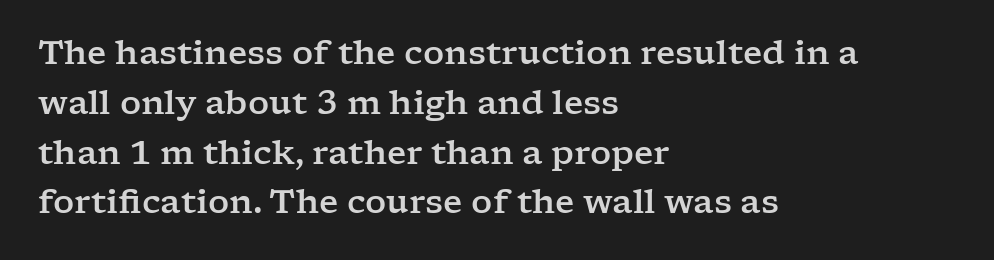
Regular leading. Note the varied advance widths — an 'i' is clearly narrower than an 'm'. The baseline area is clear. Leftover space on each line is placed entirely after the last word. The specimen reads as upright at a glance.
